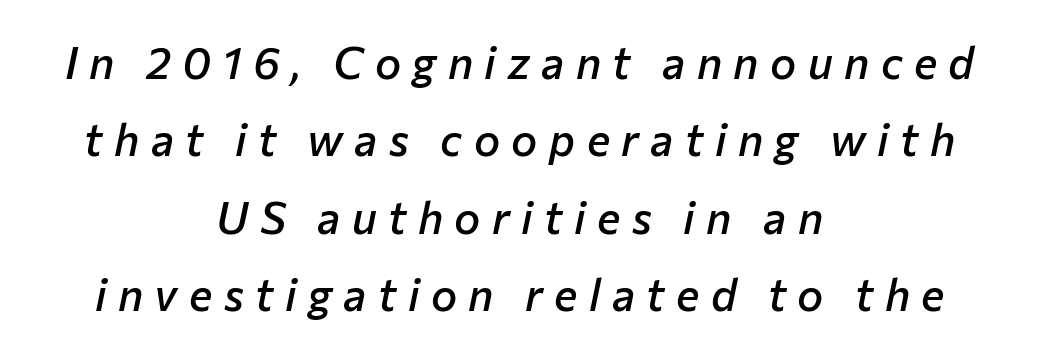
Q: Is the text bold? A: Semi-bold.
Q: Is the text italic (slanted)? A: Yes, it leans right by about 12 degrees.
Q: Is the text underlined? A: No.
Q: How is the paragraph aligned? A: Centered.
Q: Is the spacing between letters normal or unusually wide? A: Unusually wide.
Q: Width (condensed, normal, or wide)? A: Normal.
Q: Stroke contrast? A: Low.
Q: x-height? A: Medium.
Q: Monospaced? A: No.
